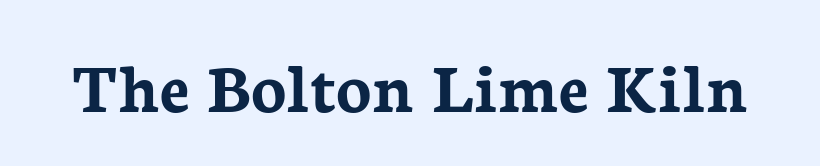
{"serif": "yes", "italic": "no", "bold": "yes", "weight": "semibold", "width": "normal", "stroke_contrast": "low", "x_height": "medium", "monospaced": "no", "underline": "no", "letter_spacing": "normal", "letter_spacing_em": 0.0, "glyph_px": 73}
